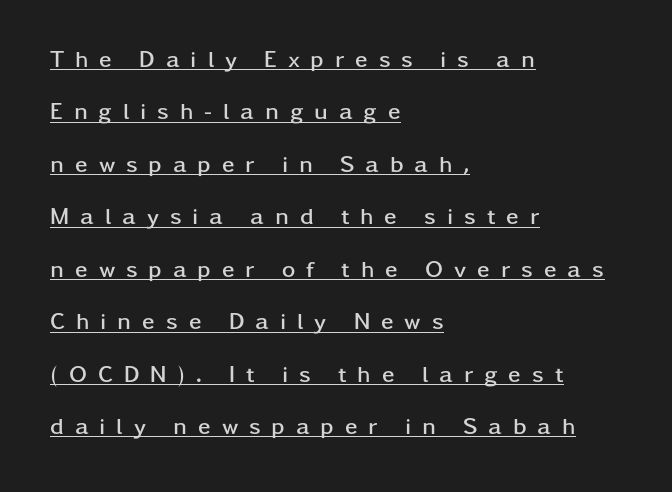
Q: Is the text bold? A: Yes.
Q: Is the text italic (slanted)? A: No, it is upright.
Q: Is the text underlined? A: Yes.
Q: How is the paragraph aligned? A: Left-aligned.
Q: Is the spacing between letters normal or unusually wide? A: Unusually wide.
Q: Is the spacing between lines tight, normal or loose? A: Loose.
